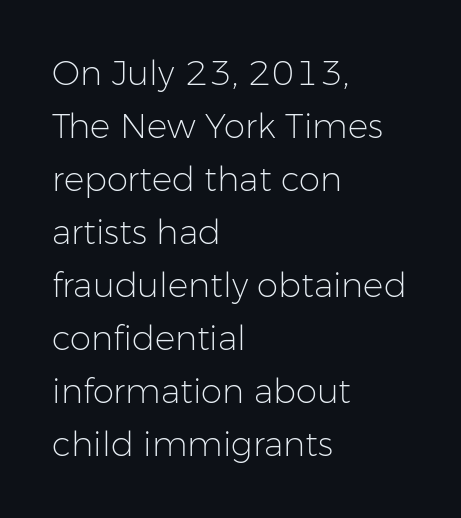
The image shows 34 px light sans-serif type, upright; set left-aligned, normal line spacing (1.56x), normal letter spacing, not underlined; low stroke contrast and a medium x-height.
